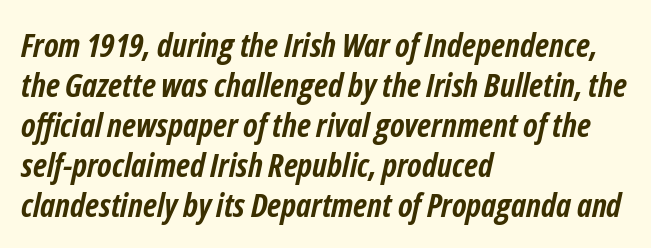
Q: Is the text bold? A: Yes.
Q: Is the text italic (slanted)? A: Yes, it leans right by about 12 degrees.
Q: Is the text underlined? A: No.
Q: How is the paragraph aligned? A: Left-aligned.
Q: Is the spacing between letters normal or unusually wide? A: Normal.
Q: Width (condensed, normal, or wide)? A: Condensed.
Q: Stroke contrast? A: Low.
Q: x-height? A: Medium.
Q: Monospaced? A: No.
